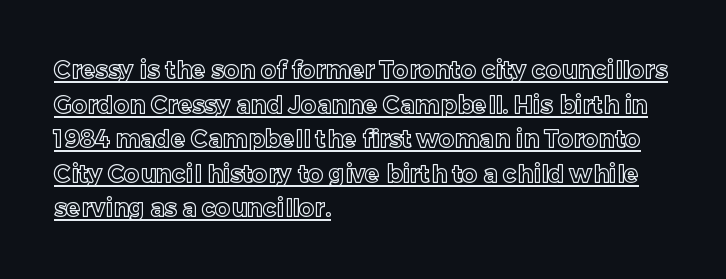
Q: Is the text italic (slanted)? A: No, it is upright.
Q: Is the text underlined? A: Yes.
Q: How is the paragraph aligned? A: Left-aligned.
Q: Is the spacing between letters normal or unusually wide? A: Normal.
Q: Is the spacing between lines tight, normal or loose? A: Normal.
